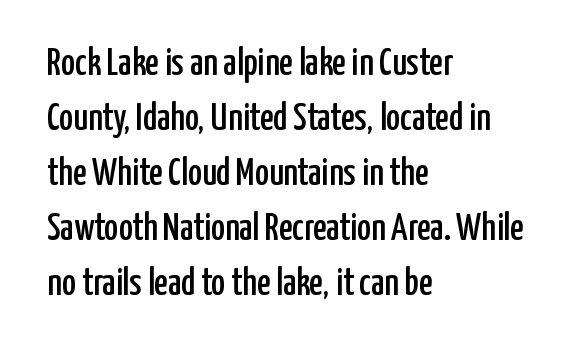
{"serif": "no", "italic": "no", "width": "condensed", "stroke_contrast": "low", "x_height": "medium", "monospaced": "no", "underline": "no", "align": "left", "line_spacing": "normal", "line_spacing_ratio": 1.45, "letter_spacing": "normal", "letter_spacing_em": 0.0, "glyph_px": 38}
